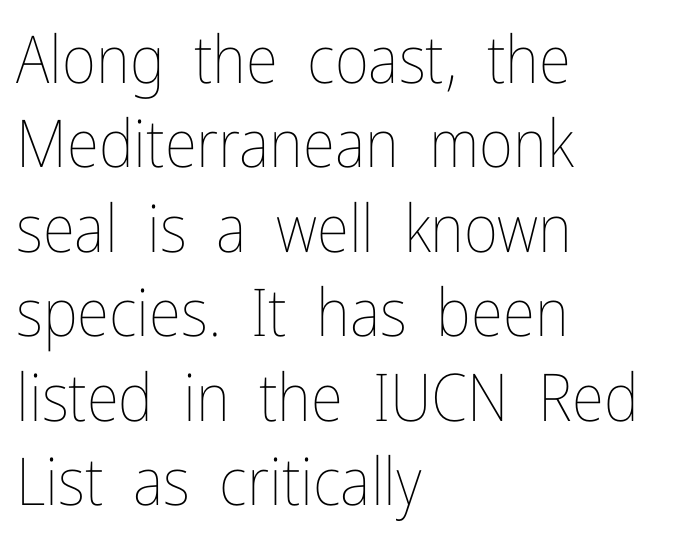
The setting favours the left margin, as ordinary paragraphs usually do. The characters are drawn with everyday or finer stroke widths. Note the varied advance widths — an 'i' is clearly narrower than an 'm'. Underline: absent. A typesetter would call this leading conventional body-copy spacing.
